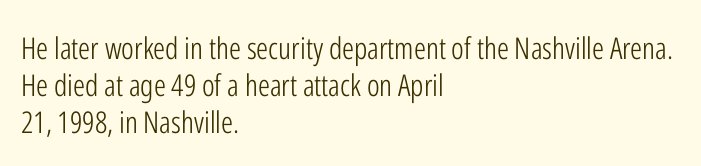
Q: Is the text bold? A: No.
Q: Is the text italic (slanted)? A: No, it is upright.
Q: Is the typeface a serif or a sans-serif typeface? A: Sans-serif.
Q: Is the text underlined? A: No.
Q: How is the paragraph aligned? A: Left-aligned.
Q: Is the spacing between letters normal or unusually wide? A: Normal.
Q: Width (condensed, normal, or wide)? A: Condensed.
Q: Stroke contrast? A: Low.
Q: x-height? A: Medium.
Q: Monospaced? A: No.
